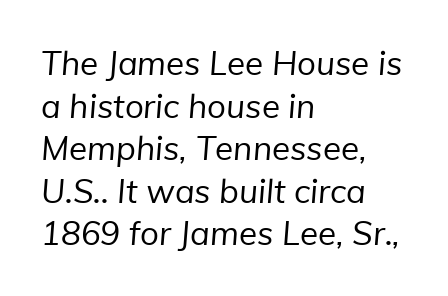
Compared with typical paragraphs, the rows here are spaced about the same. You can tell from the bare stems that sans-serif type was used. These lines are rendered in a variable-pitch font. Descender tails drop into unmarked territory.
